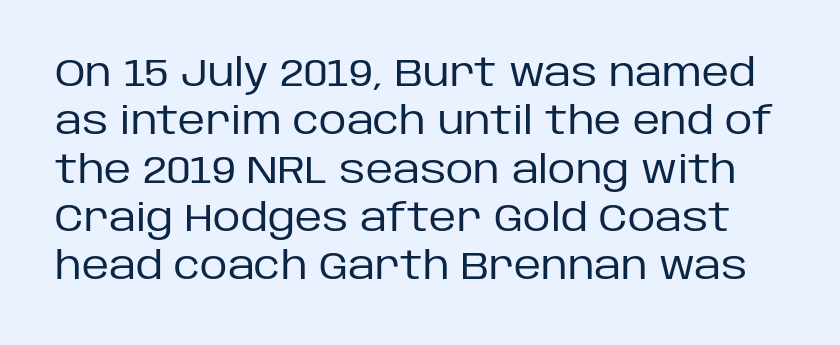
The image shows 38 px regular-weight sans-serif type, upright; set normal line spacing (1.27x), normal letter spacing, not underlined; low stroke contrast and a large x-height.
